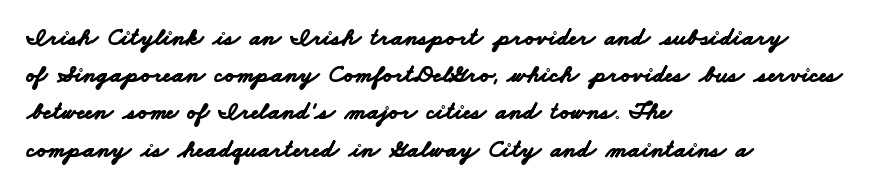
The image shows 25 px bold type; set left-aligned, normal line spacing (1.49x), normal letter spacing, not underlined.
